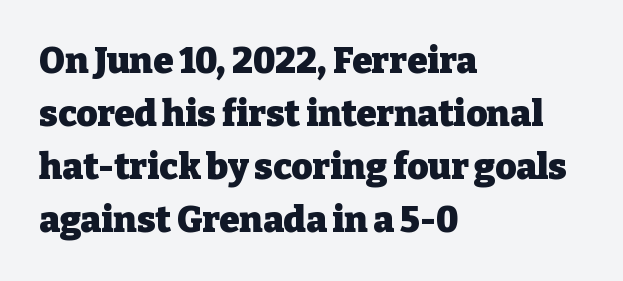
Q: Is the text bold? A: Yes.
Q: Is the text italic (slanted)? A: No, it is upright.
Q: Is the typeface a serif or a sans-serif typeface? A: Serif.
Q: Is the text underlined? A: No.
Q: How is the paragraph aligned? A: Left-aligned.
Q: Is the spacing between letters normal or unusually wide? A: Normal.
Q: Is the spacing between lines tight, normal or loose? A: Normal.
Q: Width (condensed, normal, or wide)? A: Normal.
Q: Stroke contrast? A: Low.
Q: x-height? A: Medium.
Q: Monospaced? A: No.
